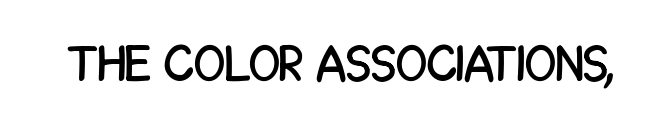
The image shows 51 px condensed sans-serif type, upright; set normal letter spacing, not underlined; low stroke contrast and a large x-height.
